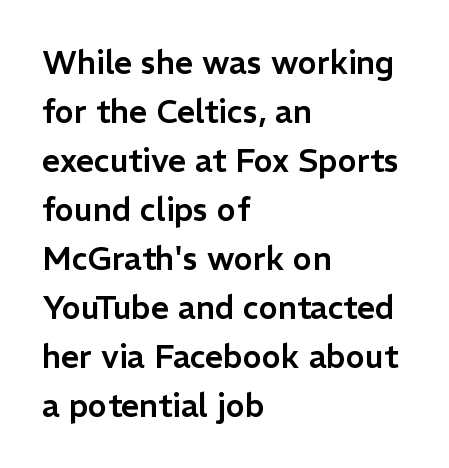
Short note: letters normally spaced. The letters advance in unequal steps, a hallmark of proportional type. Notice how the passage keeps a crisp vertical edge on the left only. These lines sit exactly where default settings would place them. Honestly, there is no underline to notice here at all.
